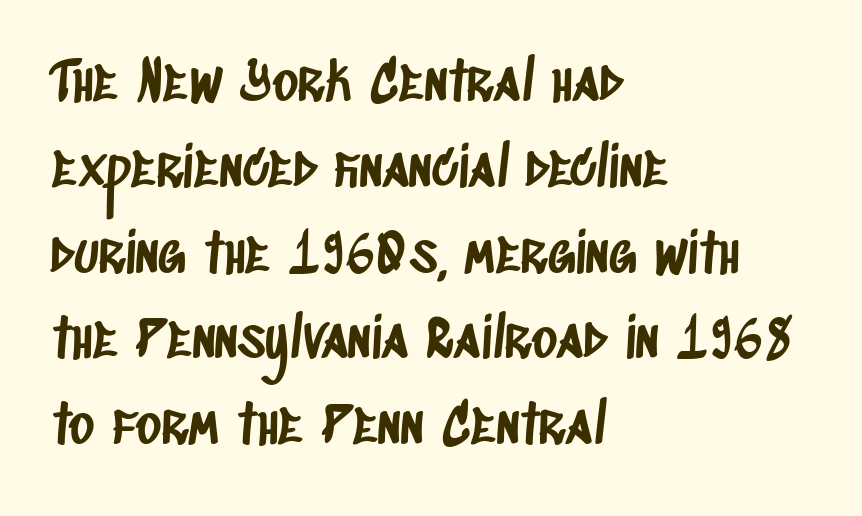
{"serif": "no", "width": "condensed", "stroke_contrast": "low", "x_height": "large", "monospaced": "no", "underline": "no", "align": "left", "line_spacing": "normal", "line_spacing_ratio": 1.56, "letter_spacing": "normal", "letter_spacing_em": 0.0, "glyph_px": 55}
